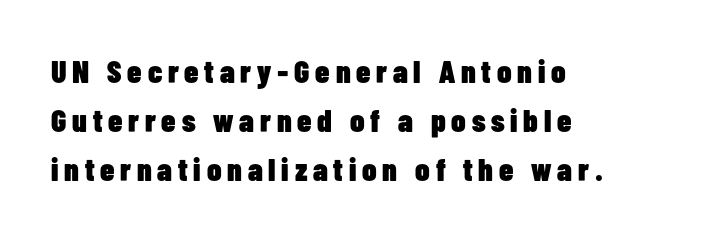
Horizontally, the lines are justified to the leading edge only. Is there much room between lines? A standard amount, neither cramped nor airy. You can tell it's not italic because the verticals are truly vertical. Notice how thick the strokes are: this is what a full bold looks like.
